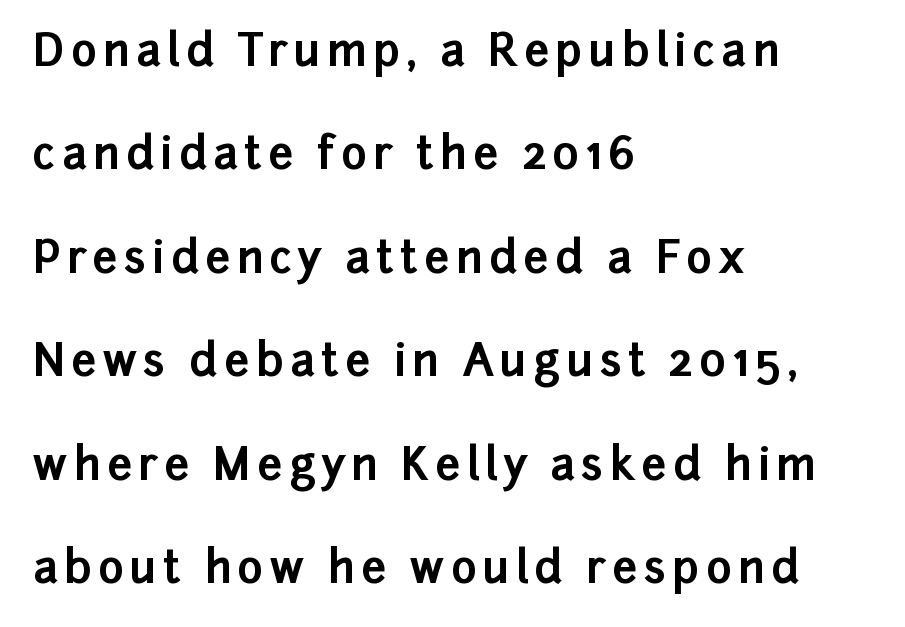
The rendering uses a large line-height, opening up the rows. Clear beneath every line of the passage. The glyphs in this specimen are sans serif. Proportional: the letters do not fall into vertical columns.
